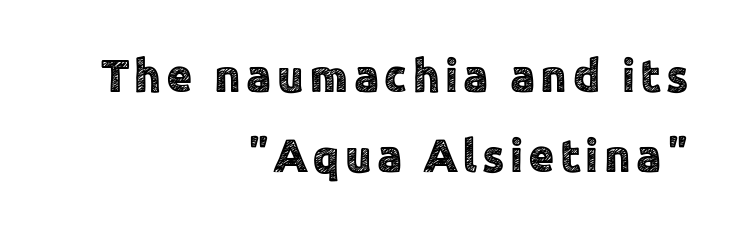
Q: Is the text italic (slanted)? A: No, it is upright.
Q: Is the typeface a serif or a sans-serif typeface? A: Sans-serif.
Q: Is the text underlined? A: No.
Q: How is the paragraph aligned? A: Right-aligned.
Q: Width (condensed, normal, or wide)? A: Normal.
Q: x-height? A: Medium.
Q: Monospaced? A: No.
